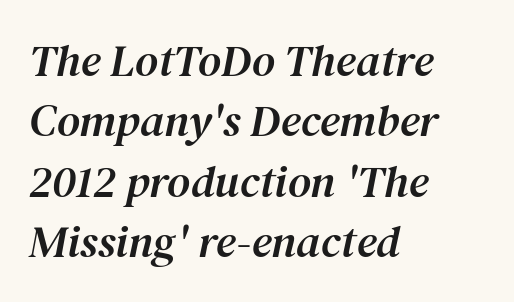
The image shows 45 px serif type, italic (leaning right); set left-aligned, normal line spacing (1.34x), normal letter spacing, not underlined; medium stroke contrast and a medium x-height.
